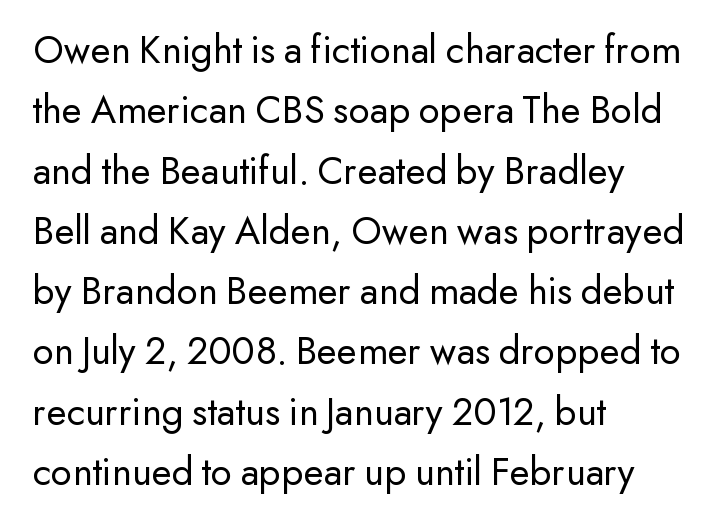
The image shows 41 px regular-weight sans-serif type, upright; set left-aligned, normal line spacing (1.47x), normal letter spacing, not underlined; low stroke contrast and a small x-height.
